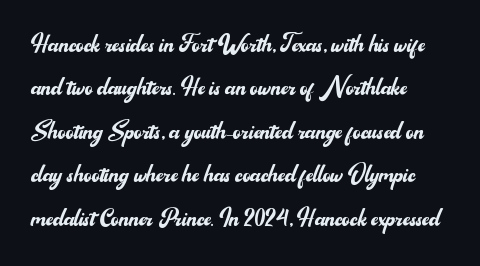
Q: Is the text bold? A: No.
Q: Is the text italic (slanted)? A: Yes.
Q: Is the typeface a serif or a sans-serif typeface? A: Sans-serif.
Q: Is the text underlined? A: No.
Q: How is the paragraph aligned? A: Left-aligned.
Q: Is the spacing between letters normal or unusually wide? A: Normal.
Q: Is the spacing between lines tight, normal or loose? A: Normal.
Q: Width (condensed, normal, or wide)? A: Normal.
Q: Stroke contrast? A: Medium.
Q: x-height? A: Small.
Q: Monospaced? A: No.
